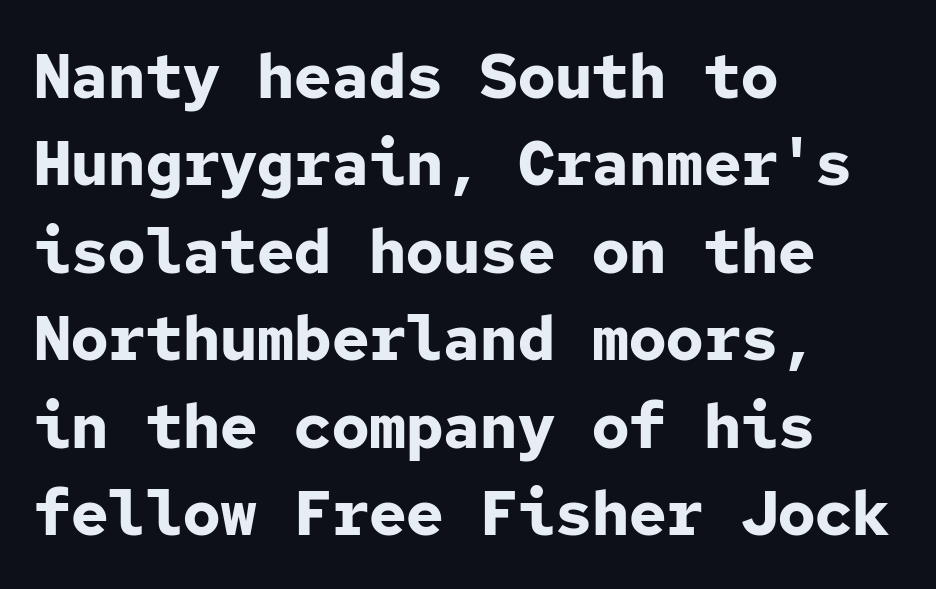
The image shows 62 px bold sans-serif type, upright, monospaced; set left-aligned, normal line spacing (1.41x), normal letter spacing, not underlined; low stroke contrast and a medium x-height.
